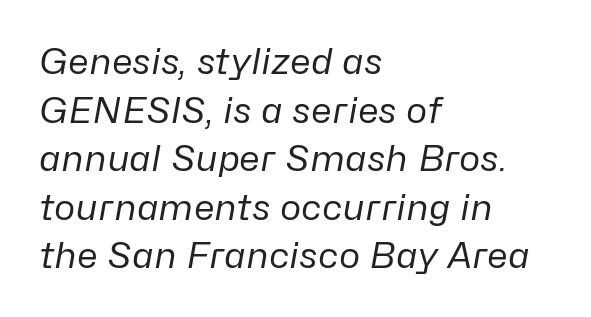
Q: Is the text bold? A: No.
Q: Is the text italic (slanted)? A: Yes, it leans right by about 10 degrees.
Q: Is the text underlined? A: No.
Q: How is the paragraph aligned? A: Left-aligned.
Q: Is the spacing between letters normal or unusually wide? A: Normal.
Q: Is the spacing between lines tight, normal or loose? A: Normal.
Q: Width (condensed, normal, or wide)? A: Normal.
Q: Stroke contrast? A: Low.
Q: x-height? A: Medium.
Q: Monospaced? A: No.
